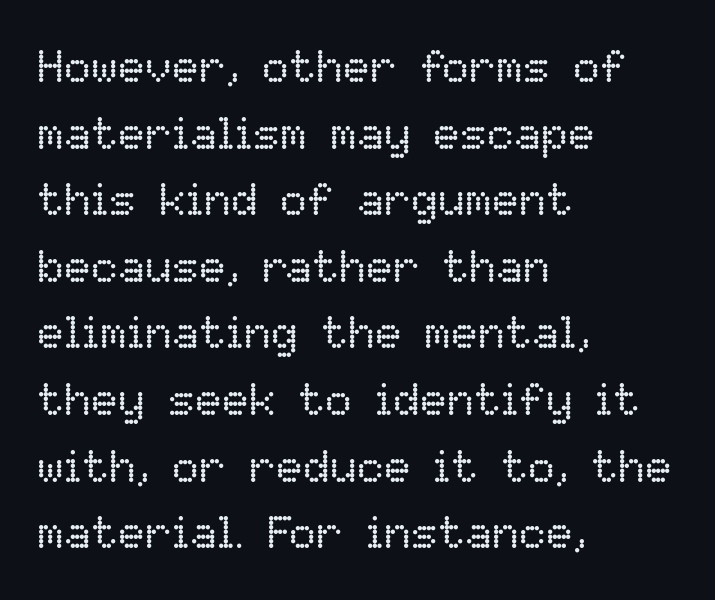
The image shows 45 px regular-weight type, upright; set left-aligned, normal line spacing (1.48x), normal letter spacing, not underlined; low stroke contrast and a medium x-height.
